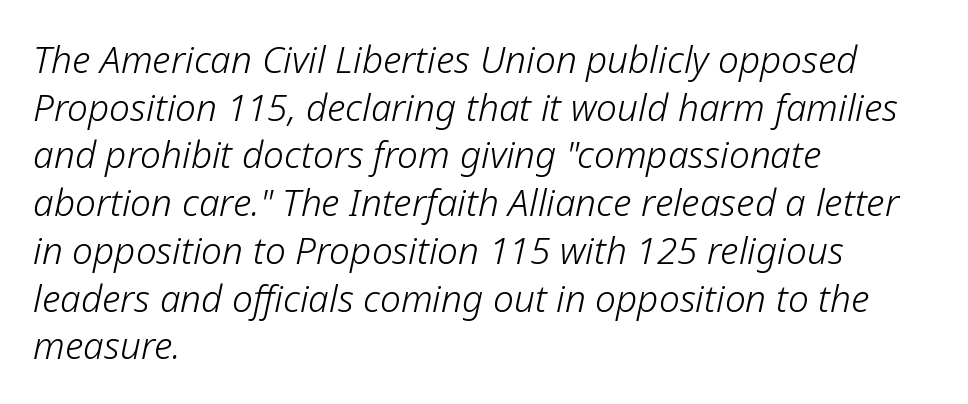
Q: Is the text bold? A: No.
Q: Is the text italic (slanted)? A: Yes, it leans right by about 12 degrees.
Q: Is the text underlined? A: No.
Q: How is the paragraph aligned? A: Left-aligned.
Q: Is the spacing between letters normal or unusually wide? A: Normal.
Q: Is the spacing between lines tight, normal or loose? A: Normal.
Q: Width (condensed, normal, or wide)? A: Normal.
Q: Stroke contrast? A: Low.
Q: x-height? A: Medium.
Q: Monospaced? A: No.
